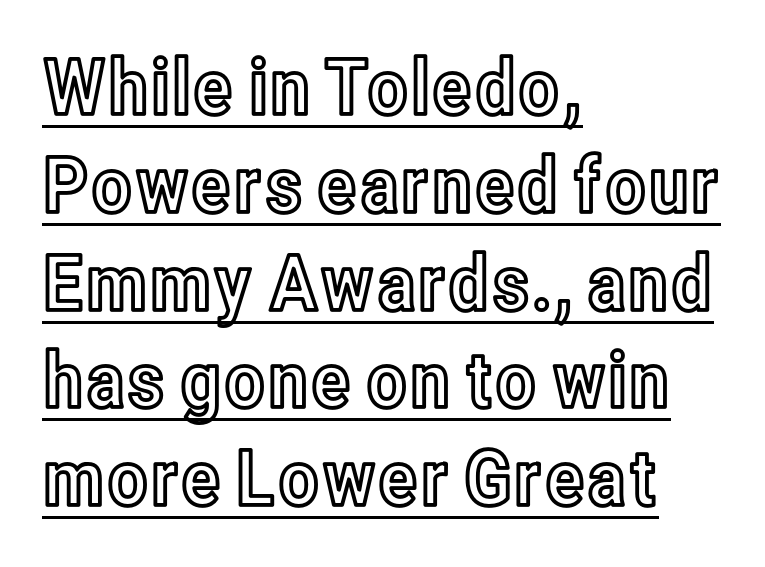
These lines keep a tight, regular rhythm from letter to letter. Is there much room between lines? A standard amount, neither cramped nor airy. A baseline rule has been typeset under these characters. Left-aligned paragraph, ragged on the right. The face used here is proportionally spaced, like ordinary book or web type. Unlike italic type, these characters show no tilt at all.
